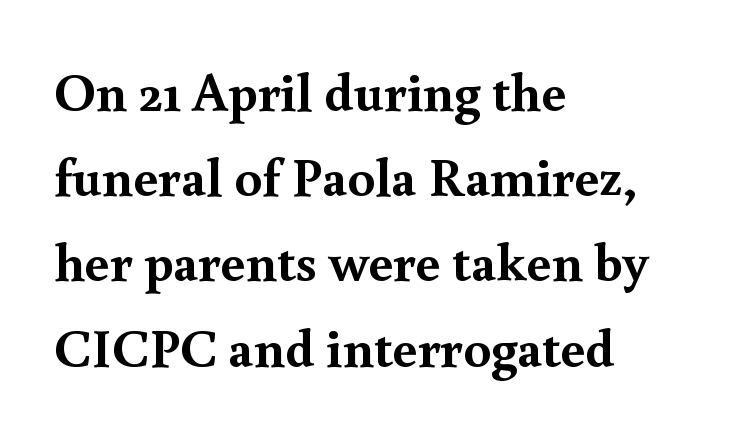
Examine the stroke ends and you'll spot serifs. Character widths vary here, with narrow letters taking less room than wide ones. Which margin do the lines hug? The left one — the right edge is uneven. In terms of leading, this rendering sits right in the middle. Quick note: not italic, upright. Strong, thick strokes mark this as bold type.
